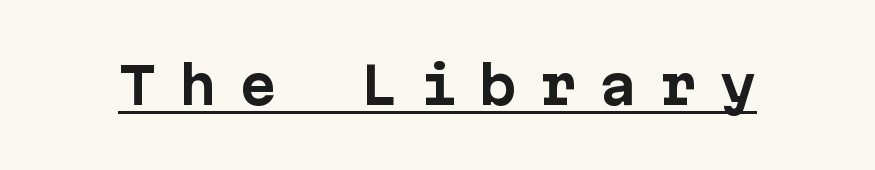
Q: Is the text bold? A: Yes.
Q: Is the text italic (slanted)? A: No, it is upright.
Q: Is the typeface a serif or a sans-serif typeface? A: Sans-serif.
Q: Is the text underlined? A: Yes.
Q: Is the spacing between letters normal or unusually wide? A: Unusually wide.
Q: Width (condensed, normal, or wide)? A: Normal.
Q: Stroke contrast? A: Low.
Q: x-height? A: Medium.
